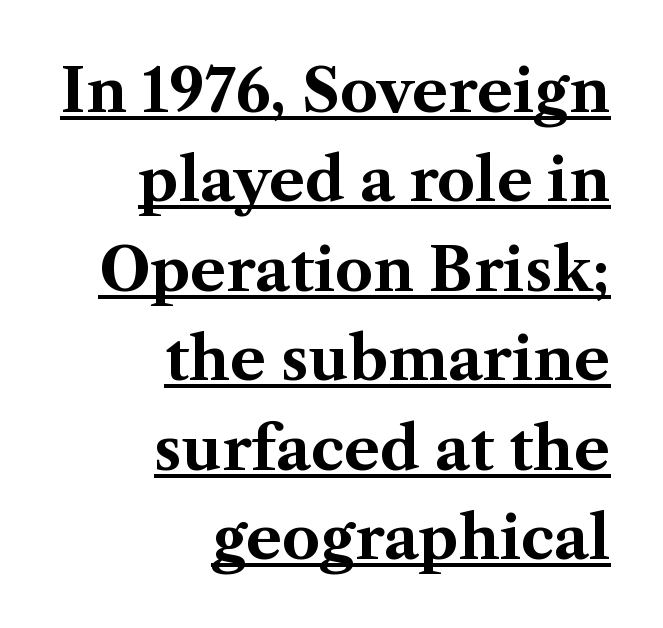
The image shows 60 px bold serif type, upright; set right-aligned, normal line spacing (1.49x), normal letter spacing, underlined; medium stroke contrast and a medium x-height.
